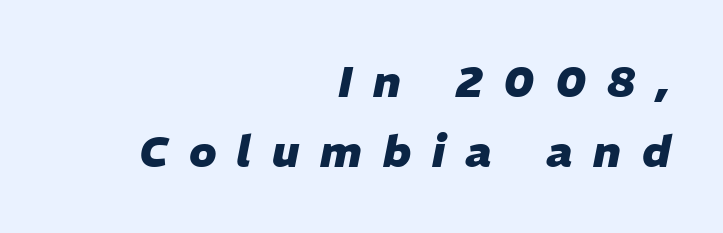
Q: Is the text bold? A: Yes.
Q: Is the text italic (slanted)? A: Yes, it leans right by about 11 degrees.
Q: Is the text underlined? A: No.
Q: How is the paragraph aligned? A: Right-aligned.
Q: Is the spacing between letters normal or unusually wide? A: Unusually wide.
Q: Is the spacing between lines tight, normal or loose? A: Normal.
Q: Width (condensed, normal, or wide)? A: Normal.
Q: Stroke contrast? A: Low.
Q: x-height? A: Medium.
Q: Monospaced? A: No.
